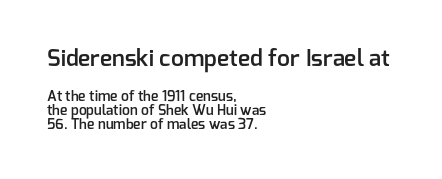
Q: Is the text bold? A: Semi-bold.
Q: Is the text italic (slanted)? A: No, it is upright.
Q: Is the text underlined? A: No.
Q: How is the paragraph aligned? A: Left-aligned.
Q: Is the spacing between letters normal or unusually wide? A: Normal.
Q: Is the spacing between lines tight, normal or loose? A: Tight.
Q: Which block of text is set in a larger size, the first (top) or the second (bottom)? A: The first (top) one.
